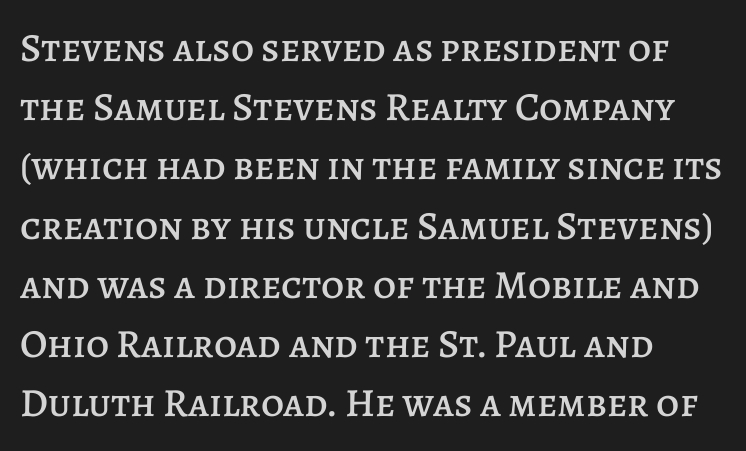
Q: Is the text italic (slanted)? A: No, it is upright.
Q: Is the text underlined? A: No.
Q: How is the paragraph aligned? A: Left-aligned.
Q: Is the spacing between letters normal or unusually wide? A: Normal.
Q: Is the spacing between lines tight, normal or loose? A: Normal.
Q: Width (condensed, normal, or wide)? A: Normal.
Q: Stroke contrast? A: Low.
Q: x-height? A: Large.
Q: Monospaced? A: No.
